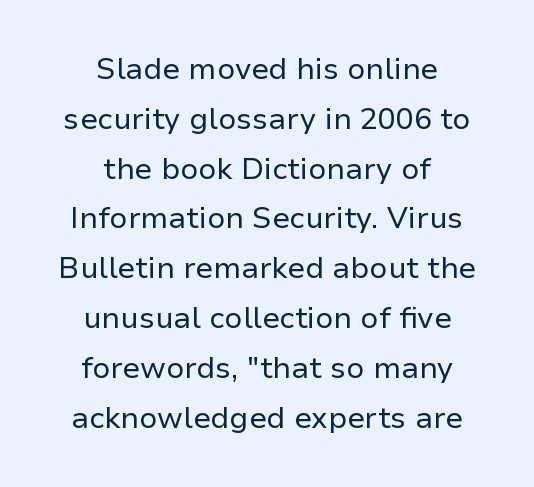
{"serif": "no", "italic": "no", "bold": "no", "weight": "regular", "width": "normal", "stroke_contrast": "low", "x_height": "medium", "monospaced": "no", "underline": "no", "align": "center", "line_spacing": "normal", "line_spacing_ratio": 1.66, "letter_spacing": "normal", "letter_spacing_em": 0.0, "glyph_px": 30}
